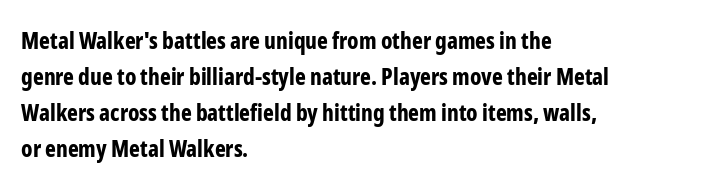
The line-height multiplier appears to be the usual default. Plain, unruled lines of type. The type is set solid horizontally, with unmodified tracking. Horizontal alignment here is leftward, the default for most running prose. Does the weight exceed regular? Yes, all the way to bold.
